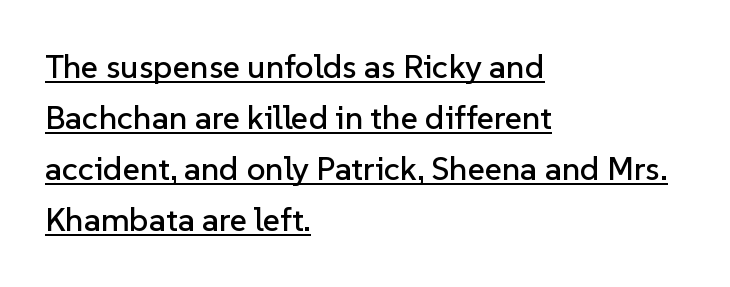
{"serif": "no", "italic": "no", "width": "normal", "stroke_contrast": "low", "x_height": "medium", "monospaced": "no", "underline": "yes", "align": "left", "line_spacing": "normal", "line_spacing_ratio": 1.55, "letter_spacing": "normal", "letter_spacing_em": 0.0, "glyph_px": 33}
